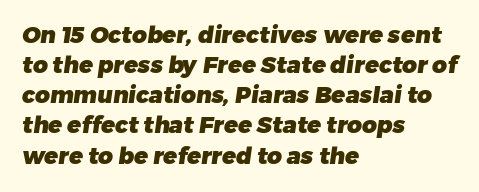
Q: Is the text bold? A: Yes.
Q: Is the text underlined? A: No.
Q: How is the paragraph aligned? A: Left-aligned.
Q: Is the spacing between letters normal or unusually wide? A: Normal.
Q: Is the spacing between lines tight, normal or loose? A: Normal.
